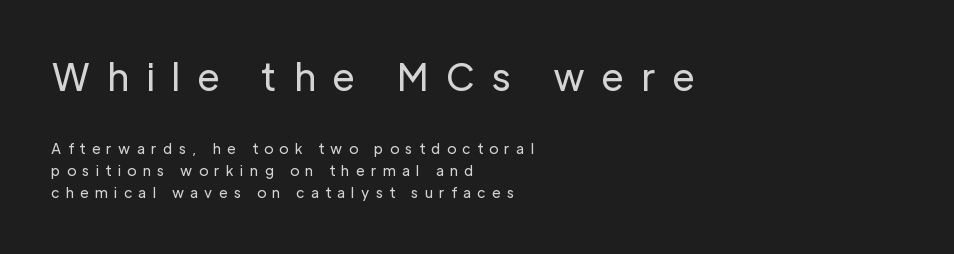
The font family rendered here belongs to the sans-serif group. The line texture is sparse and dotted thanks to wide tracking. The paragraph has a hard left edge and a soft right edge. Every stem runs plumb, perpendicular to the baseline.
